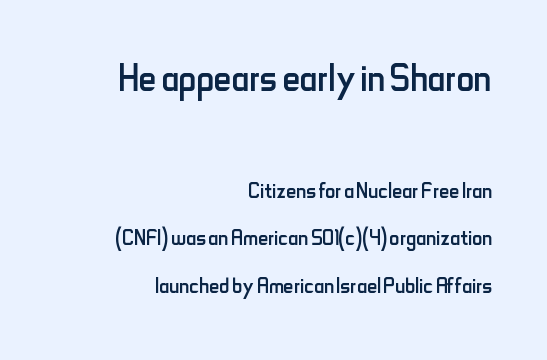
The font's upright variant was chosen for this text. Typesetter's note — upper block bumped up in size, lower block left smaller. Honestly, there is no underline to notice here at all. This sample has the flowing, uneven cadence of proportional lettering. Compared with a flush-left layout, this one pins lines to the opposite, right side.
